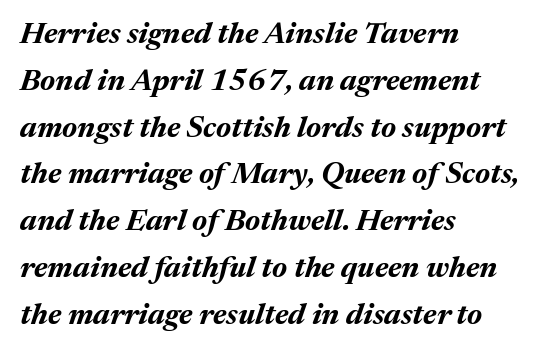
The image shows 30 px bold type, italic (leaning right); set left-aligned, normal line spacing (1.56x), normal letter spacing, not underlined; medium stroke contrast and a medium x-height.
